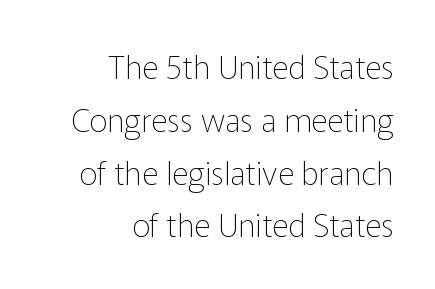
The image shows 32 px thin sans-serif type, upright; set right-aligned, normal line spacing (1.65x), normal letter spacing, not underlined; low stroke contrast and a medium x-height.
